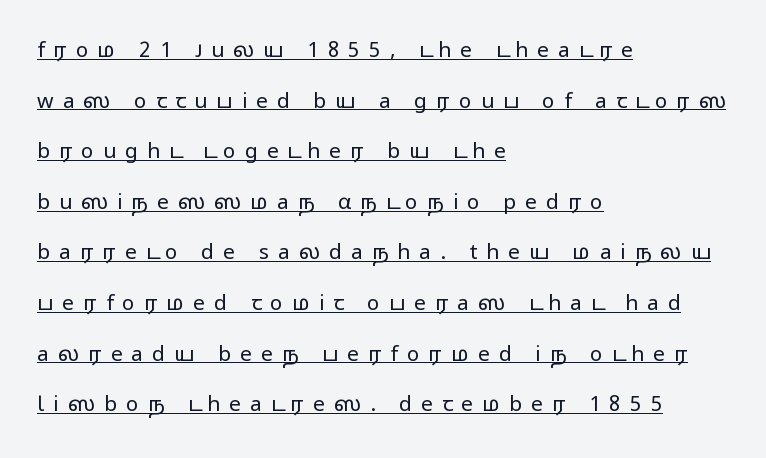
The image shows 21 px text type, upright; set left-aligned, loose line spacing (2.41x), unusually wide letter spacing (+0.43 em), underlined.
